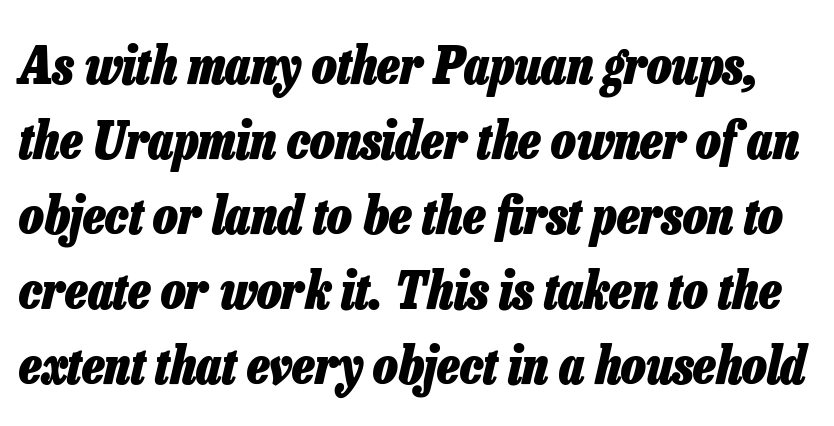
{"italic": "yes", "lean": "right", "slant_degrees": 13, "bold": "yes", "weight": "heavy", "width": "condensed", "stroke_contrast": "low", "x_height": "medium", "monospaced": "no", "underline": "no", "line_spacing": "normal", "line_spacing_ratio": 1.44, "letter_spacing": "normal", "letter_spacing_em": 0.0, "glyph_px": 52}
